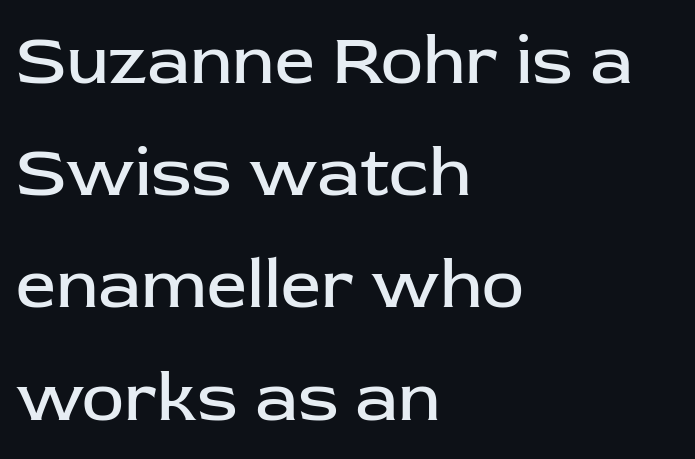
Compared with a centered layout, this one pins lines to the left instead. The passage shown stacks its lines at a standard gap. Notice how the stems are strictly vertical — no italics here. The strokes carry an ordinary text weight at most. The passage shown has conventional tracking throughout.
